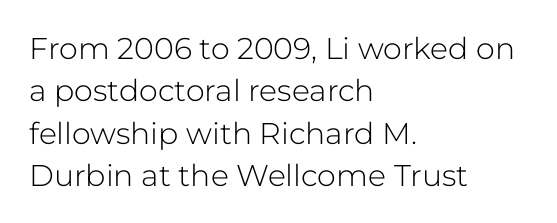
Q: Is the text bold? A: No.
Q: Is the text italic (slanted)? A: No, it is upright.
Q: Is the typeface a serif or a sans-serif typeface? A: Sans-serif.
Q: Is the text underlined? A: No.
Q: How is the paragraph aligned? A: Left-aligned.
Q: Is the spacing between letters normal or unusually wide? A: Normal.
Q: Is the spacing between lines tight, normal or loose? A: Normal.
Q: Width (condensed, normal, or wide)? A: Normal.
Q: Stroke contrast? A: Low.
Q: x-height? A: Medium.
Q: Monospaced? A: No.
